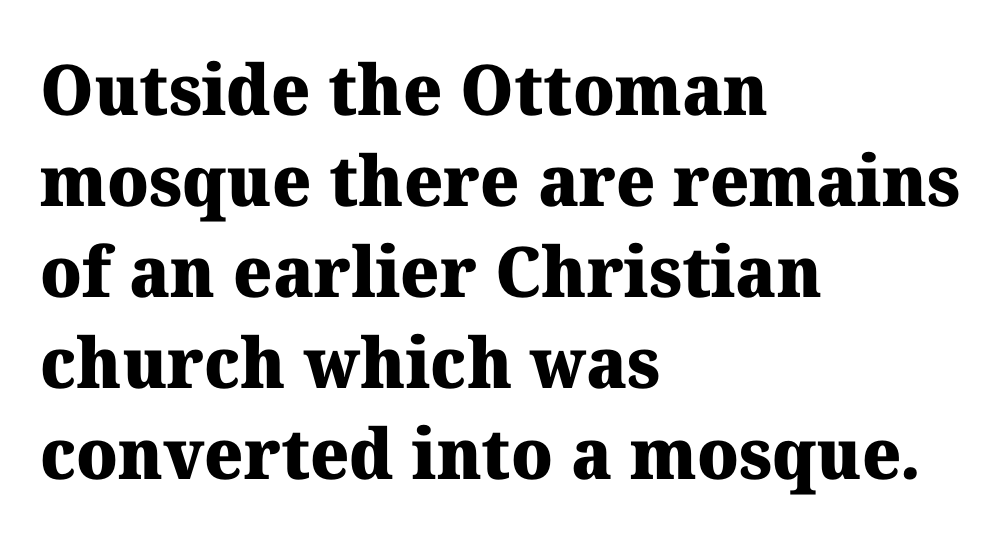
Q: Is the text bold? A: Yes.
Q: Is the typeface a serif or a sans-serif typeface? A: Serif.
Q: Is the text underlined? A: No.
Q: How is the paragraph aligned? A: Left-aligned.
Q: Is the spacing between letters normal or unusually wide? A: Normal.
Q: Is the spacing between lines tight, normal or loose? A: Normal.
Q: Width (condensed, normal, or wide)? A: Normal.
Q: Stroke contrast? A: Medium.
Q: x-height? A: Medium.
Q: Monospaced? A: No.
